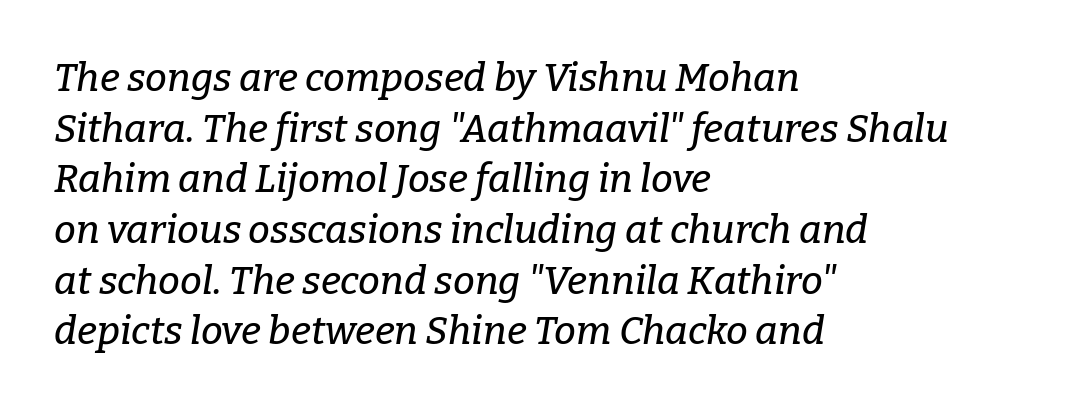
{"serif": "yes", "italic": "yes", "lean": "right", "slant_degrees": 9, "width": "normal", "stroke_contrast": "low", "x_height": "medium", "monospaced": "no", "underline": "no", "align": "left", "line_spacing": "normal", "line_spacing_ratio": 1.3, "letter_spacing": "normal", "letter_spacing_em": 0.0, "glyph_px": 39}
